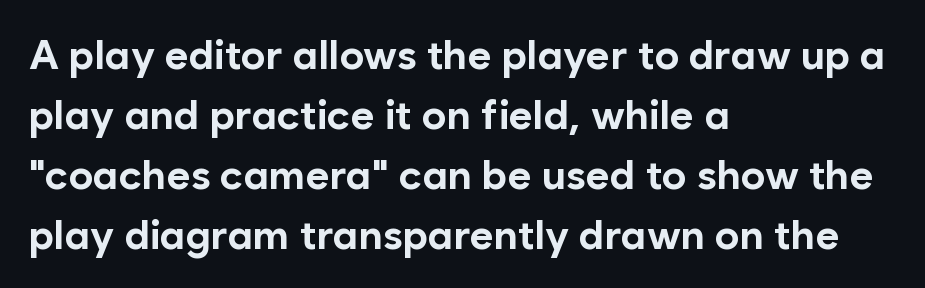
The image shows 41 px bold sans-serif type, upright; set left-aligned, normal line spacing (1.46x), normal letter spacing, not underlined; low stroke contrast and a medium x-height.
